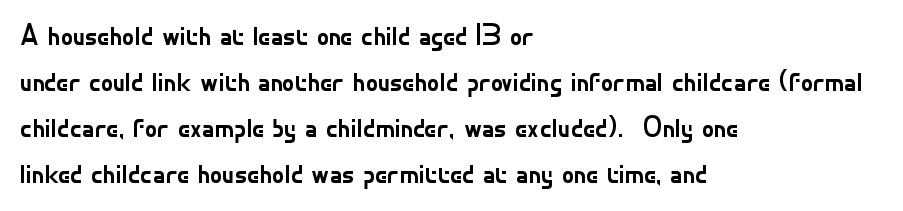
Vertical strokes here are truly vertical. This sample uses a sans-serif face. The lines sit at an ordinary, default distance from one another. Each row of text sits above clean, open space.
